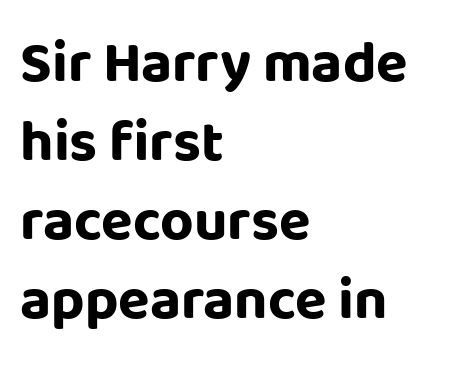
A roman cut, with each character standing at attention. The line texture is even and compact thanks to regular tracking. These lines are rendered in a variable-pitch font. Whoever set this chose a conventional vertical rhythm.
